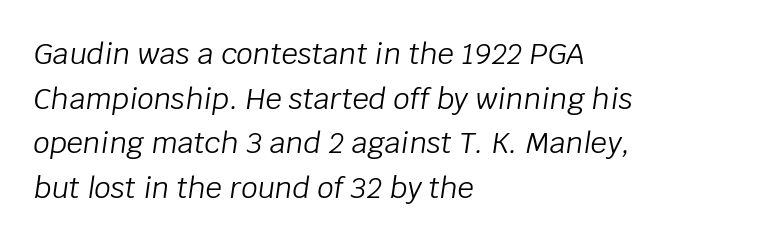
{"italic": "yes", "lean": "right", "slant_degrees": 8, "bold": "no", "weight": "light", "width": "normal", "stroke_contrast": "low", "x_height": "large", "monospaced": "no", "underline": "no", "align": "left", "line_spacing": "normal", "line_spacing_ratio": 1.54, "letter_spacing": "normal", "letter_spacing_em": 0.0, "glyph_px": 29}
